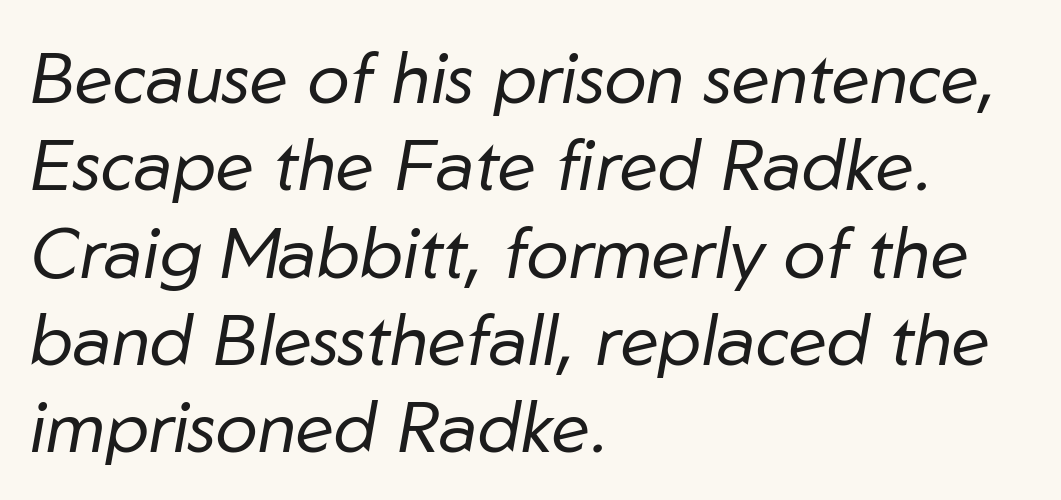
Q: Is the text bold? A: No.
Q: Is the text italic (slanted)? A: Yes, it leans right by about 10 degrees.
Q: Is the text underlined? A: No.
Q: How is the paragraph aligned? A: Left-aligned.
Q: Is the spacing between letters normal or unusually wide? A: Normal.
Q: Width (condensed, normal, or wide)? A: Normal.
Q: Stroke contrast? A: Low.
Q: x-height? A: Medium.
Q: Monospaced? A: No.
